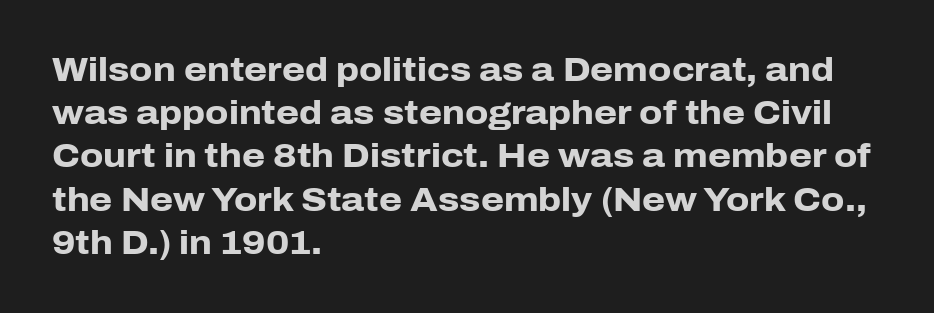
The image shows 33 px heavy sans-serif type, upright; set left-aligned, normal line spacing (1.31x), normal letter spacing, not underlined; low stroke contrast and a medium x-height.
